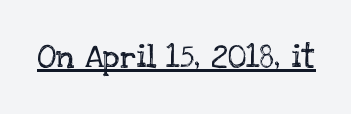
The image shows 33 px regular-weight serif type, upright; set normal letter spacing, underlined; low stroke contrast and a large x-height.
